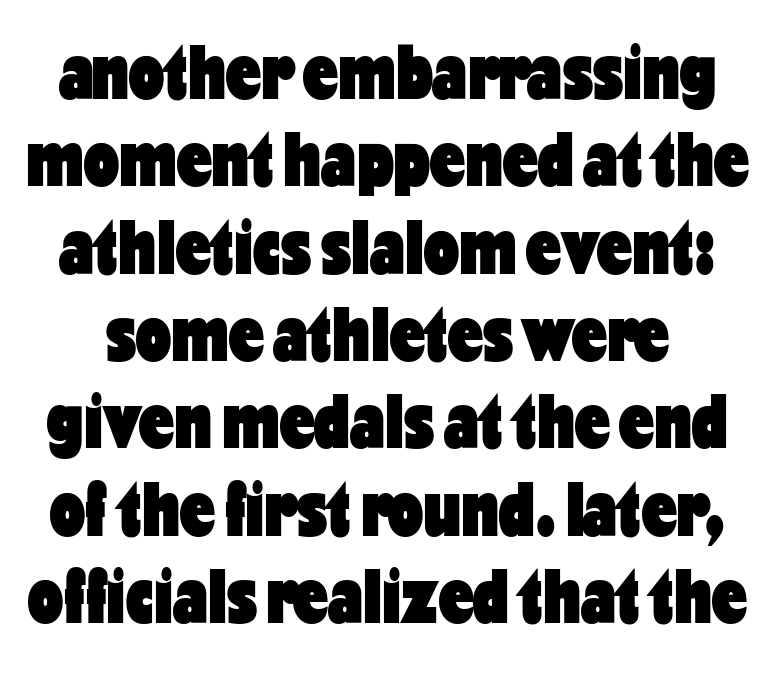
Q: Is the text bold? A: Yes.
Q: Is the text italic (slanted)? A: No, it is upright.
Q: Is the typeface a serif or a sans-serif typeface? A: Sans-serif.
Q: Is the text underlined? A: No.
Q: Is the spacing between letters normal or unusually wide? A: Normal.
Q: Is the spacing between lines tight, normal or loose? A: Tight.
Q: Width (condensed, normal, or wide)? A: Condensed.
Q: Stroke contrast? A: Low.
Q: x-height? A: Medium.
Q: Monospaced? A: No.
